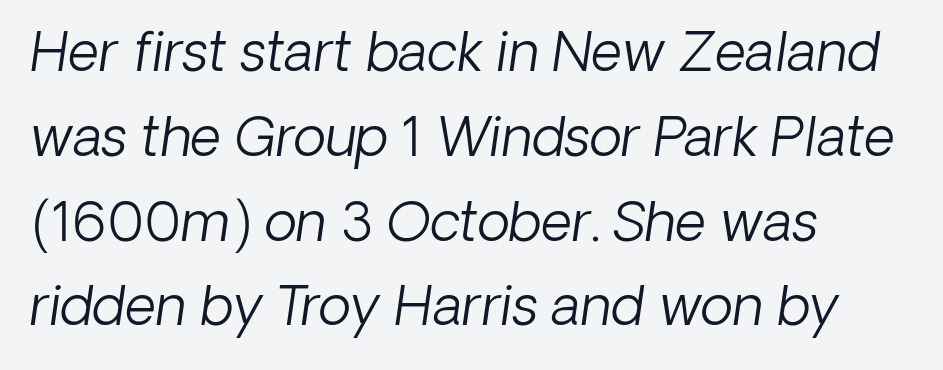
{"italic": "yes", "lean": "right", "slant_degrees": 8, "bold": "no", "weight": "light", "width": "normal", "stroke_contrast": "low", "x_height": "medium", "monospaced": "no", "underline": "no", "align": "left", "line_spacing": "normal", "line_spacing_ratio": 1.57, "letter_spacing": "normal", "letter_spacing_em": 0.0, "glyph_px": 54}
